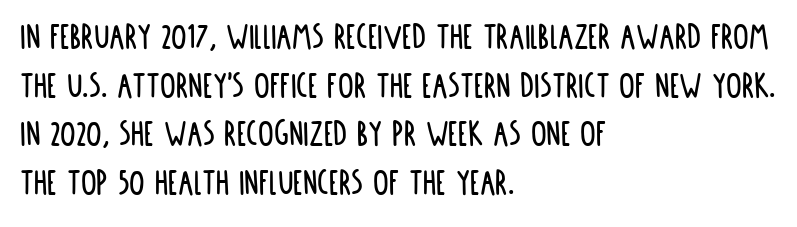
Descenders are the only things crossing below the line. A classic flush-left, rag-right setting is used for this passage. No italicization has been applied; the sample stays upright. The text was rendered using a sans face with plain stroke endings.
